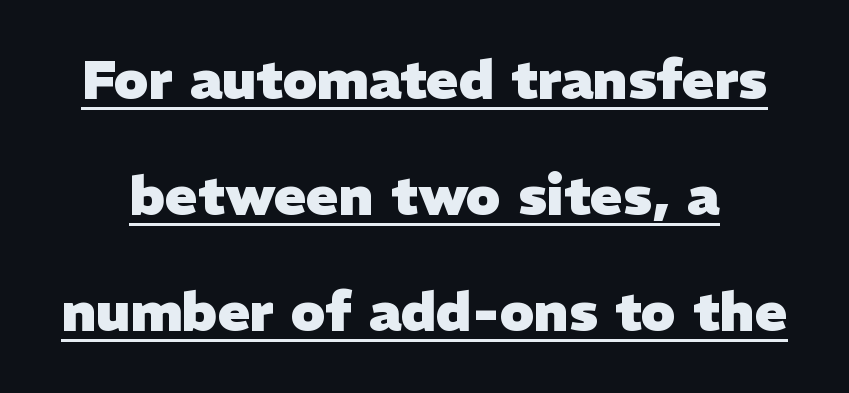
Between one letter and the next there's only the usual sliver of space. Note the varied advance widths — an 'i' is clearly narrower than an 'm'. Students, observe: this is what heavily led, spacious text looks like. What weight is shown? A full bold with thick strokes. Caption: lettering with a line underneath.
